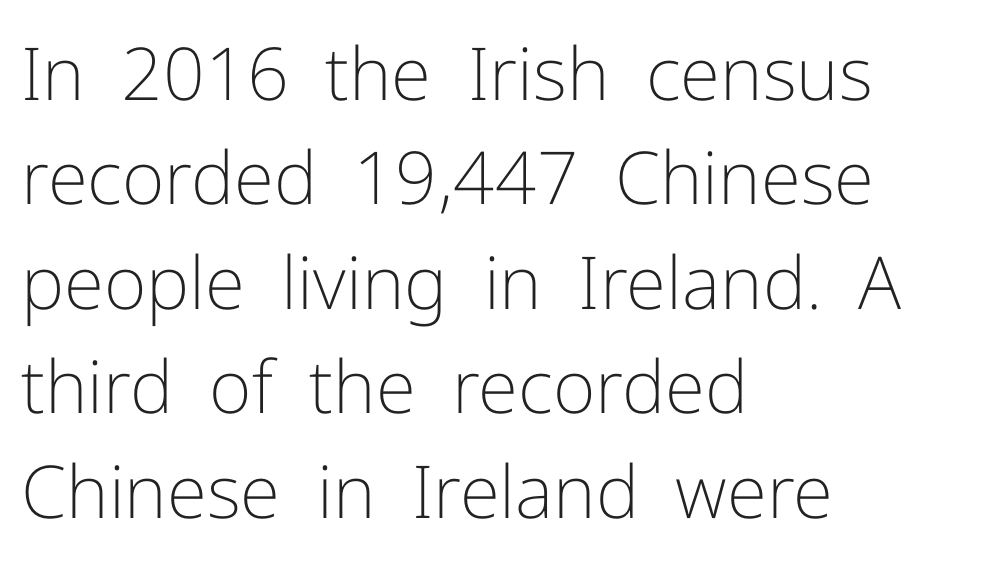
The image shows 73 px light sans-serif type, upright; set left-aligned, normal line spacing (1.43x), normal letter spacing, not underlined; low stroke contrast and a medium x-height.
